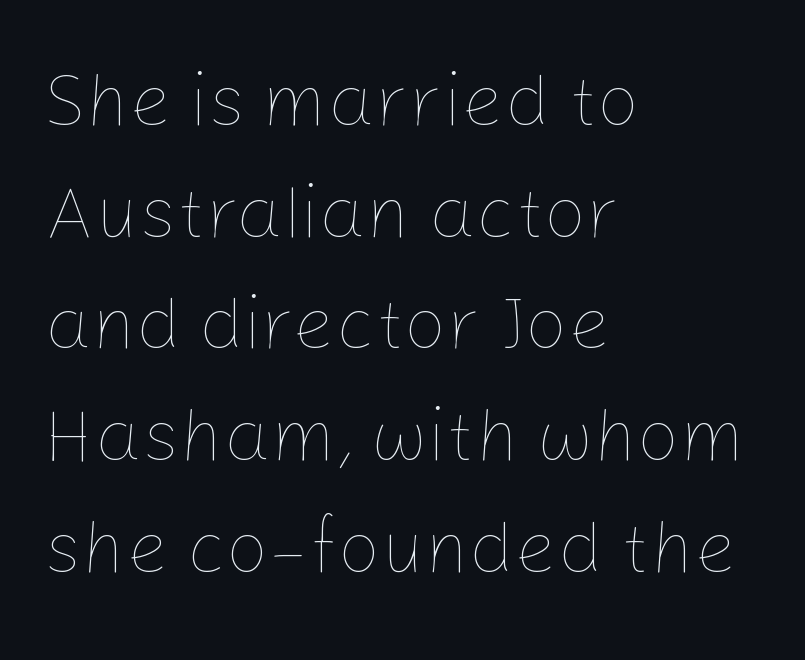
Q: Is the text bold? A: No.
Q: Is the text italic (slanted)? A: No, it is upright.
Q: Is the text underlined? A: No.
Q: How is the paragraph aligned? A: Left-aligned.
Q: Is the spacing between letters normal or unusually wide? A: Normal.
Q: Is the spacing between lines tight, normal or loose? A: Normal.
Q: Width (condensed, normal, or wide)? A: Normal.
Q: Stroke contrast? A: Low.
Q: x-height? A: Medium.
Q: Monospaced? A: No.
